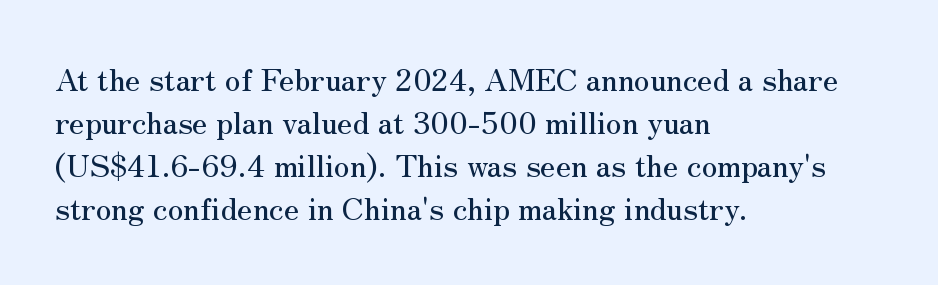
Q: Is the text italic (slanted)? A: No, it is upright.
Q: Is the typeface a serif or a sans-serif typeface? A: Serif.
Q: Is the text underlined? A: No.
Q: How is the paragraph aligned? A: Left-aligned.
Q: Is the spacing between letters normal or unusually wide? A: Normal.
Q: Is the spacing between lines tight, normal or loose? A: Normal.
Q: Width (condensed, normal, or wide)? A: Normal.
Q: Stroke contrast? A: Medium.
Q: x-height? A: Small.
Q: Monospaced? A: No.
